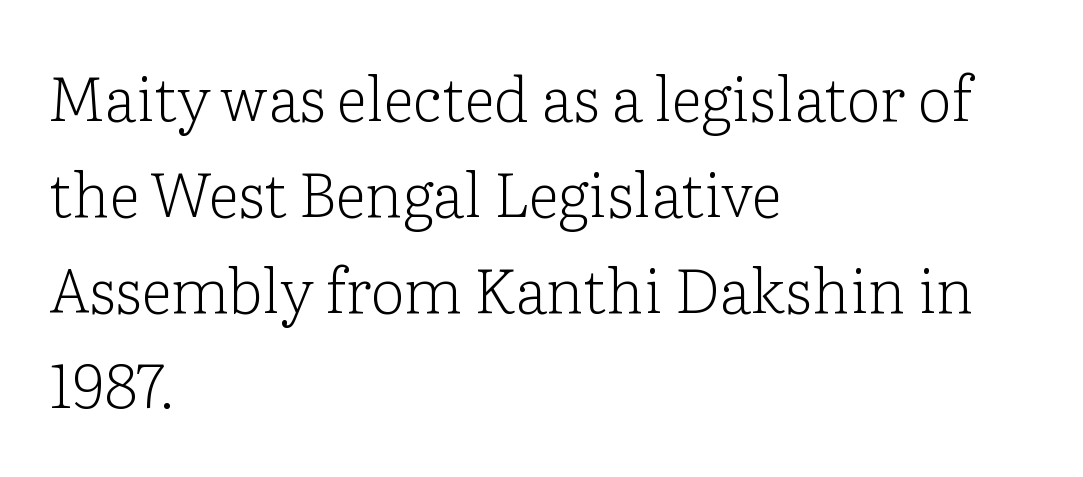
The image shows 61 px light serif type, upright; set left-aligned, normal line spacing (1.57x), normal letter spacing, not underlined; low stroke contrast and a medium x-height.
